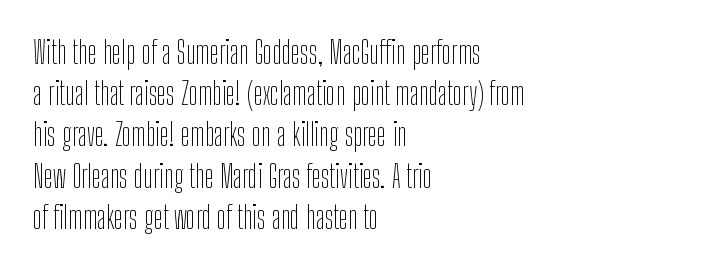
The image shows 31 px thin, condensed sans-serif type, upright; set left-aligned, normal line spacing (1.33x), normal letter spacing, not underlined; low stroke contrast and a medium x-height.
